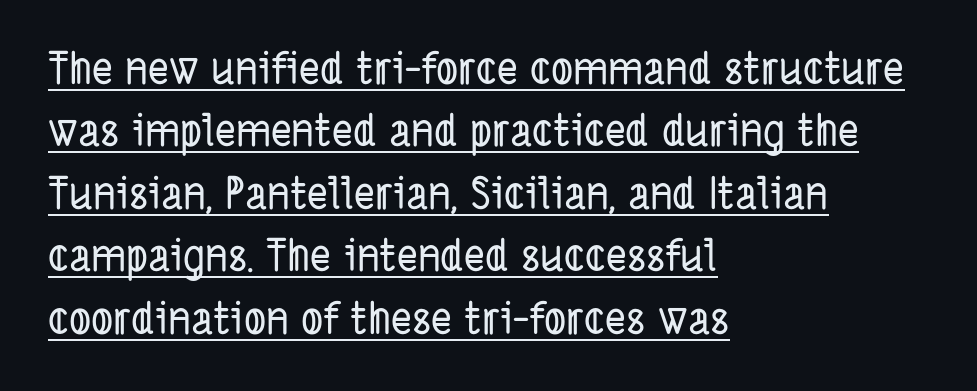
Q: Is the typeface a serif or a sans-serif typeface? A: Sans-serif.
Q: Is the text underlined? A: Yes.
Q: How is the paragraph aligned? A: Left-aligned.
Q: Is the spacing between letters normal or unusually wide? A: Normal.
Q: Is the spacing between lines tight, normal or loose? A: Normal.
Q: Width (condensed, normal, or wide)? A: Condensed.
Q: Stroke contrast? A: Low.
Q: x-height? A: Medium.
Q: Monospaced? A: No.
